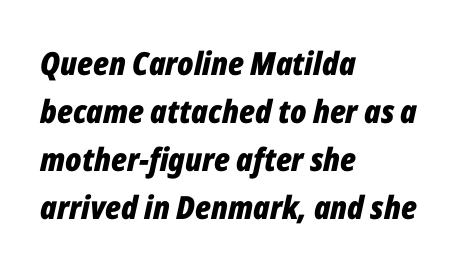
Q: Is the text bold? A: Yes.
Q: Is the text italic (slanted)? A: Yes, it leans right by about 12 degrees.
Q: Is the text underlined? A: No.
Q: How is the paragraph aligned? A: Left-aligned.
Q: Is the spacing between letters normal or unusually wide? A: Normal.
Q: Is the spacing between lines tight, normal or loose? A: Normal.
Q: Width (condensed, normal, or wide)? A: Condensed.
Q: Stroke contrast? A: Low.
Q: x-height? A: Medium.
Q: Monospaced? A: No.
